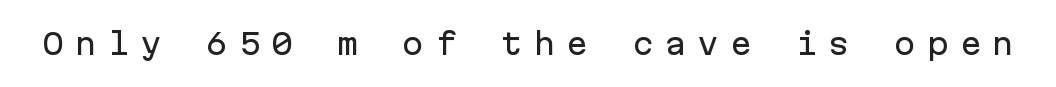
The image shows 29 px sans-serif type, upright, monospaced; set unusually wide letter spacing (+0.38 em), not underlined; low stroke contrast and a medium x-height.
